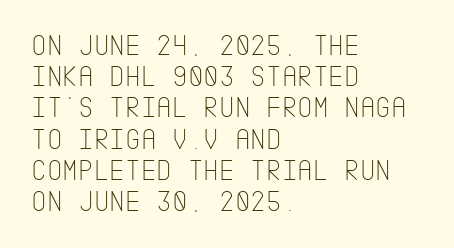
{"serif": "no", "italic": "no", "bold": "no", "weight": "thin", "width": "condensed", "stroke_contrast": "low", "x_height": "large", "underline": "no", "align": "left", "line_spacing": "tight", "line_spacing_ratio": 1.04, "letter_spacing": "normal", "letter_spacing_em": 0.0, "glyph_px": 30}
